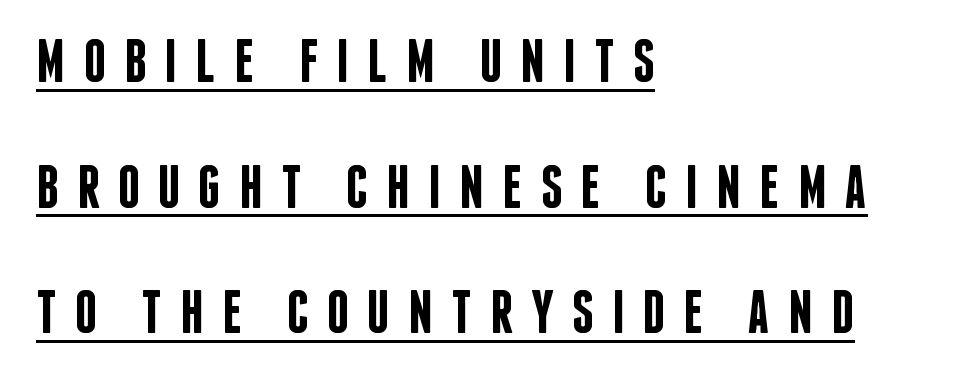
Vertical spacing — loose. When letters stand straight like this, we call the style roman or upright. Compared with a centered layout, this one pins lines to the left instead. The letterforms stand isolated, each surrounded by extra space. A typesetter would label this face a sans.
